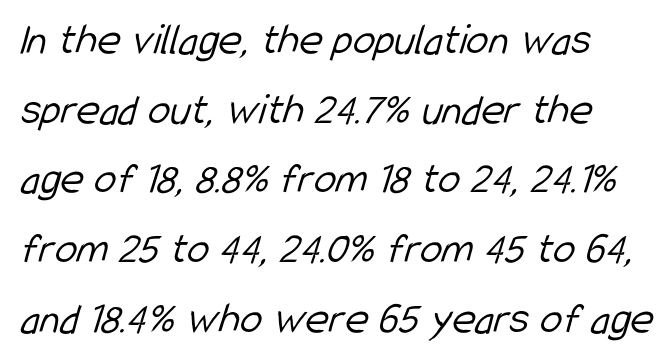
Q: Is the text bold? A: No.
Q: Is the typeface a serif or a sans-serif typeface? A: Sans-serif.
Q: Is the text underlined? A: No.
Q: Is the spacing between letters normal or unusually wide? A: Normal.
Q: Is the spacing between lines tight, normal or loose? A: Normal.
Q: Width (condensed, normal, or wide)? A: Condensed.
Q: Stroke contrast? A: Low.
Q: x-height? A: Medium.
Q: Monospaced? A: No.
